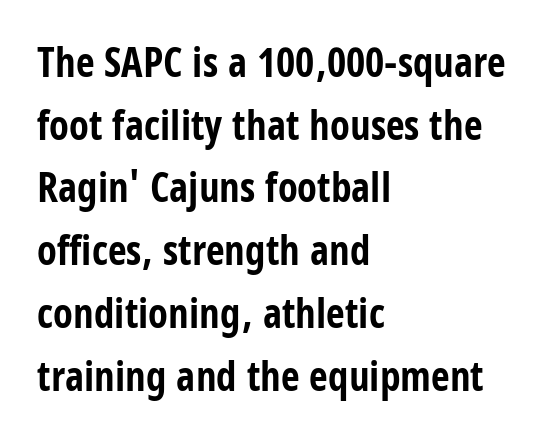
Q: Is the text bold? A: Yes.
Q: Is the text italic (slanted)? A: No, it is upright.
Q: Is the typeface a serif or a sans-serif typeface? A: Sans-serif.
Q: Is the text underlined? A: No.
Q: How is the paragraph aligned? A: Left-aligned.
Q: Is the spacing between letters normal or unusually wide? A: Normal.
Q: Is the spacing between lines tight, normal or loose? A: Normal.
Q: Width (condensed, normal, or wide)? A: Condensed.
Q: Stroke contrast? A: Low.
Q: x-height? A: Large.
Q: Monospaced? A: No.
